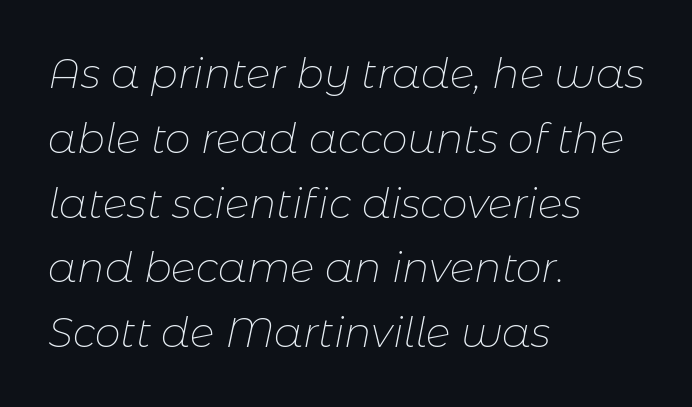
The image shows 41 px thin type, italic (leaning right); set left-aligned, normal line spacing (1.58x), normal letter spacing, not underlined; low stroke contrast and a medium x-height.
